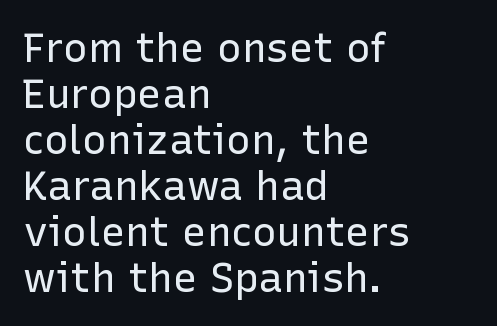
Serifs: no, the terminals of the letterforms are clean. The rendering uses natural spacing where letterforms have individual widths. Glyph-to-glyph distance matches everyday printed text. The characters are drawn with everyday or finer stroke widths.
